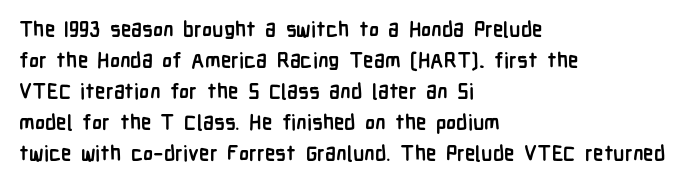
{"italic": "no", "bold": "yes", "underline": "no", "align": "left", "line_spacing": "normal", "line_spacing_ratio": 1.48, "letter_spacing": "normal", "letter_spacing_em": 0.0, "glyph_px": 21}
